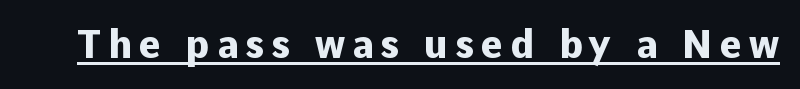
The image shows 38 px heavy sans-serif type, upright; set underlined; low stroke contrast and a medium x-height.
